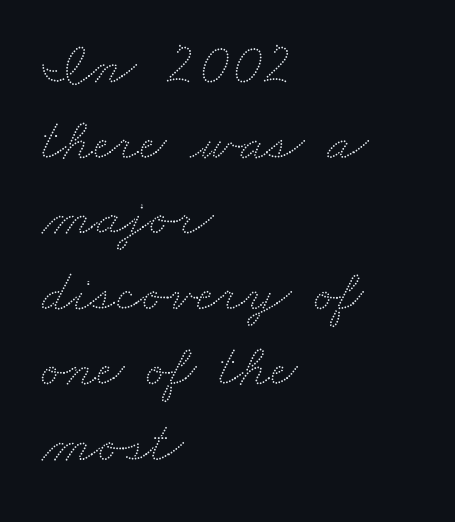
Q: Is the text underlined? A: No.
Q: How is the paragraph aligned? A: Left-aligned.
Q: Is the spacing between letters normal or unusually wide? A: Normal.
Q: Is the spacing between lines tight, normal or loose? A: Normal.
Q: Width (condensed, normal, or wide)? A: Wide.
Q: Stroke contrast? A: Low.
Q: x-height? A: Small.
Q: Monospaced? A: No.
